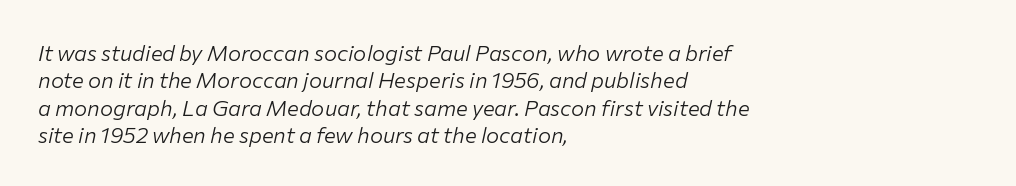
Q: Is the text bold? A: No.
Q: Is the text italic (slanted)? A: Yes, it leans right by about 12 degrees.
Q: Is the text underlined? A: No.
Q: How is the paragraph aligned? A: Left-aligned.
Q: Is the spacing between letters normal or unusually wide? A: Normal.
